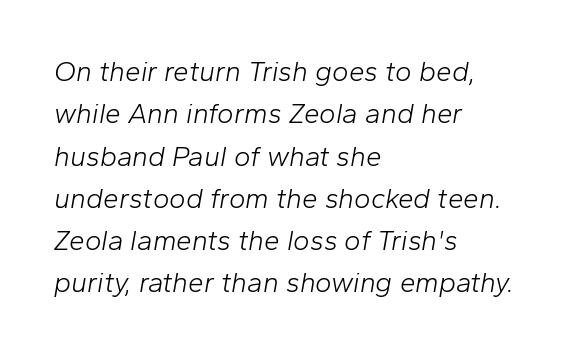
Slanted lettering throughout. Beneath every word, the page is bare. The passage shown is typed in a proportional face where columns would drift. The passage shown is not bold in any degree. The letters sit at their default tracking, neither squeezed nor spread. The passage shown stacks its lines at a standard gap.
